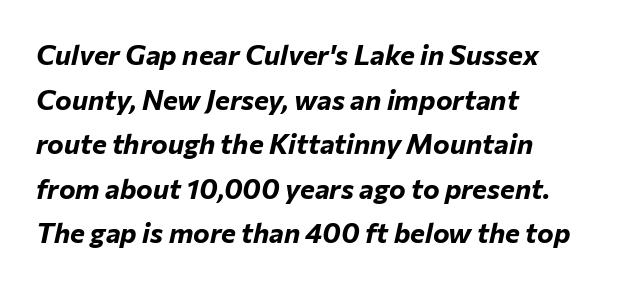
Q: Is the text bold? A: Yes.
Q: Is the text italic (slanted)? A: Yes, it leans right by about 12 degrees.
Q: Is the text underlined? A: No.
Q: How is the paragraph aligned? A: Left-aligned.
Q: Is the spacing between letters normal or unusually wide? A: Normal.
Q: Is the spacing between lines tight, normal or loose? A: Normal.
Q: Width (condensed, normal, or wide)? A: Normal.
Q: Stroke contrast? A: Low.
Q: x-height? A: Medium.
Q: Monospaced? A: No.
